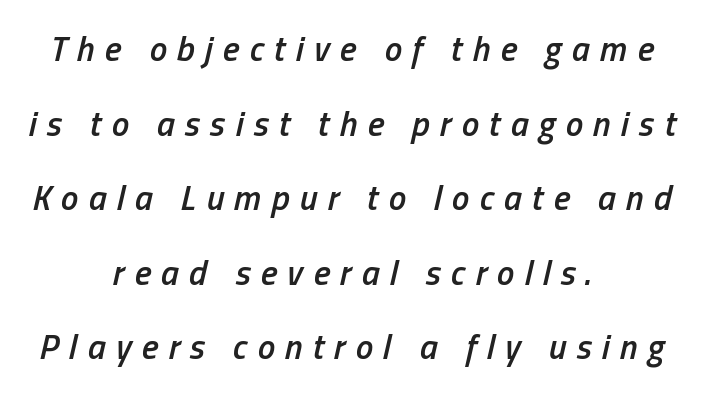
The image shows 35 px semibold, condensed type, italic (leaning right); set centered, loose line spacing (2.13x), unusually wide letter spacing (+0.29 em), not underlined; low stroke contrast and a medium x-height.
